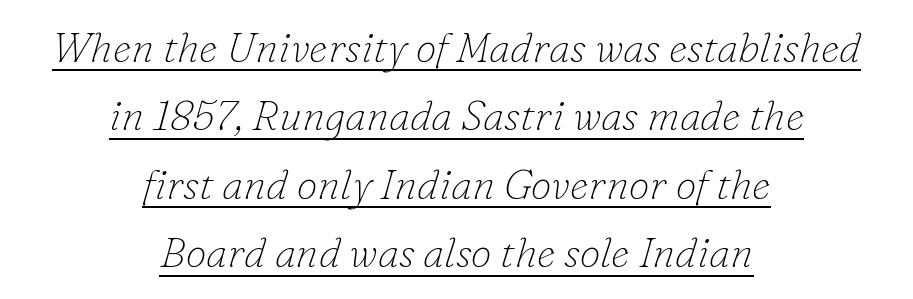
{"serif": "yes", "italic": "yes", "lean": "right", "slant_degrees": 16, "bold": "no", "weight": "thin", "width": "normal", "stroke_contrast": "low", "x_height": "small", "monospaced": "no", "underline": "yes", "align": "center", "line_spacing": "normal", "line_spacing_ratio": 1.63, "letter_spacing": "normal", "letter_spacing_em": 0.0, "glyph_px": 42}
